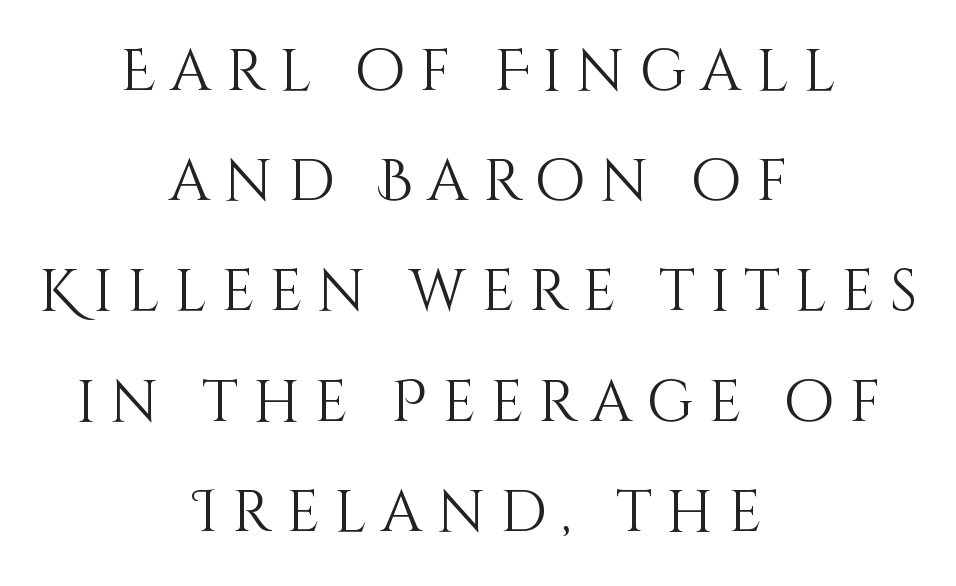
{"italic": "no", "bold": "no", "weight": "light", "width": "normal", "stroke_contrast": "medium", "x_height": "large", "monospaced": "no", "underline": "no", "align": "center", "line_spacing": "loose", "line_spacing_ratio": 1.9, "letter_spacing": "wide", "letter_spacing_em": 0.25, "glyph_px": 58}
